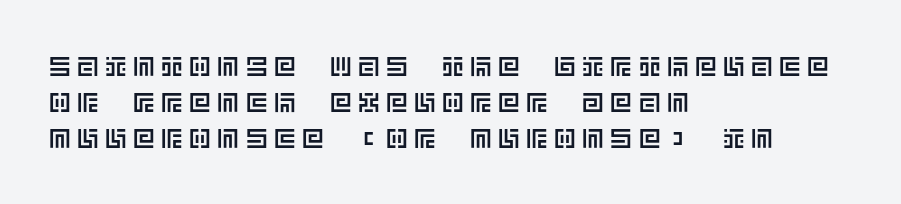
The image shows 27 px text type, upright; set left-aligned, normal line spacing (1.34x), unusually wide letter spacing (+0.24 em), not underlined.
